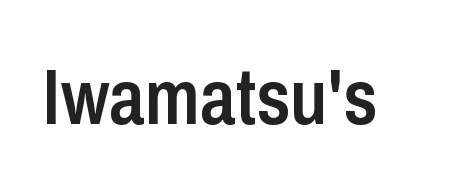
Q: Is the text bold? A: Semi-bold.
Q: Is the text italic (slanted)? A: No, it is upright.
Q: Is the typeface a serif or a sans-serif typeface? A: Sans-serif.
Q: Is the text underlined? A: No.
Q: Is the spacing between letters normal or unusually wide? A: Normal.
Q: Width (condensed, normal, or wide)? A: Condensed.
Q: Stroke contrast? A: Low.
Q: x-height? A: Medium.
Q: Monospaced? A: No.
